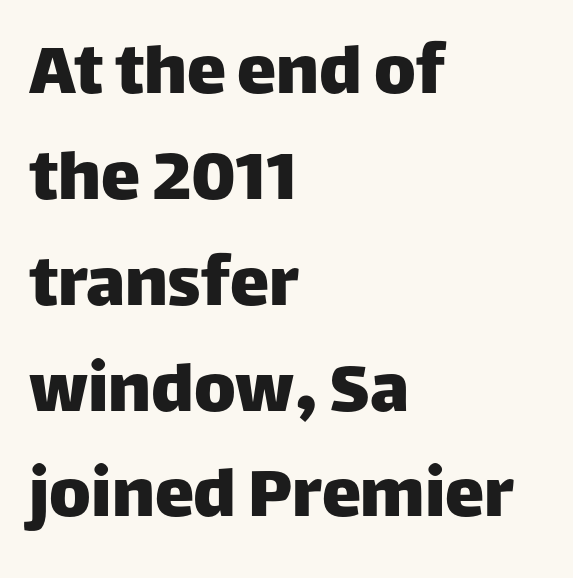
Unmarked baselines from the first word to the last. In CSS terms this would be text-align: left. The lettering stays uniformly vertical, giving the passage a roman look. What stands out about the letter spacing? Nothing — it is the standard amount.
